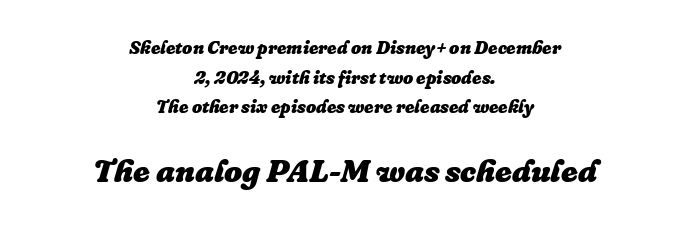
One glance says typical: line gaps are just what's usual. Standard letterfit; no display-style spreading of the glyphs. Summary of weight: heavy, a full bold. Larger block? The one below; the one above is distinctly smaller. Varying glyph widths throughout — classic text-font behaviour.
